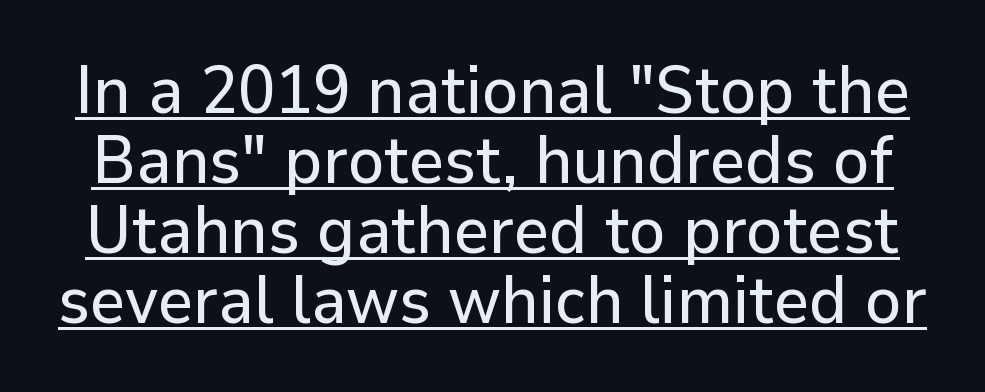
The image shows 68 px sans-serif type, upright; set tight line spacing (1.03x), normal letter spacing, underlined; low stroke contrast and a medium x-height.
